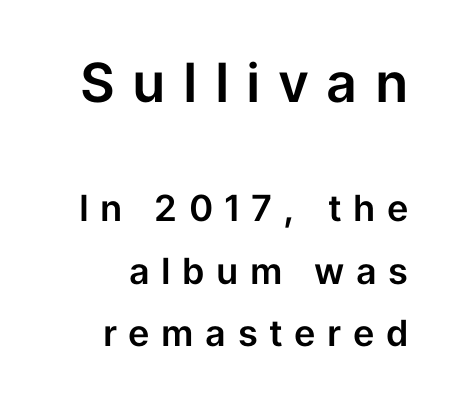
Q: Is the text italic (slanted)? A: No, it is upright.
Q: Is the typeface a serif or a sans-serif typeface? A: Sans-serif.
Q: Is the text underlined? A: No.
Q: Is the spacing between letters normal or unusually wide? A: Unusually wide.
Q: Which block of text is set in a larger size, the first (top) or the second (bottom)? A: The first (top) one.
Q: Width (condensed, normal, or wide)? A: Normal.
Q: Stroke contrast? A: Low.
Q: x-height? A: Medium.
Q: Monospaced? A: No.
